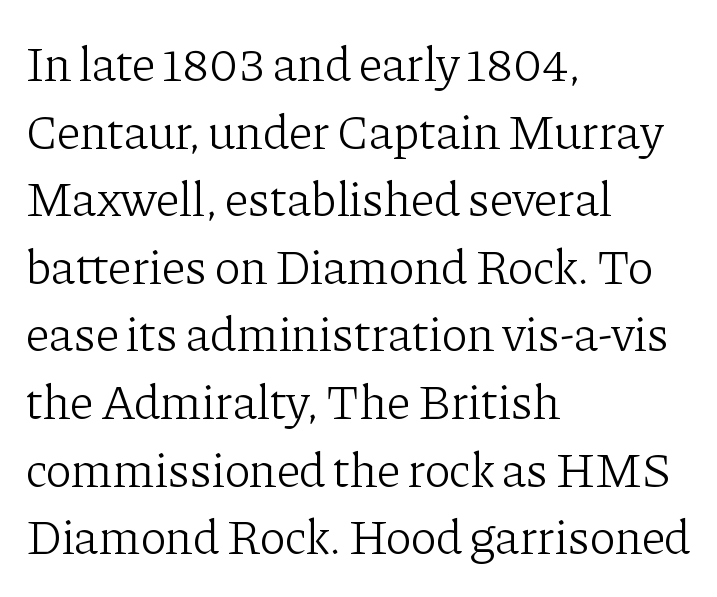
Q: Is the text bold? A: No.
Q: Is the text italic (slanted)? A: No, it is upright.
Q: Is the typeface a serif or a sans-serif typeface? A: Serif.
Q: Is the text underlined? A: No.
Q: How is the paragraph aligned? A: Left-aligned.
Q: Is the spacing between letters normal or unusually wide? A: Normal.
Q: Is the spacing between lines tight, normal or loose? A: Normal.
Q: Width (condensed, normal, or wide)? A: Normal.
Q: Stroke contrast? A: Low.
Q: x-height? A: Medium.
Q: Monospaced? A: No.
